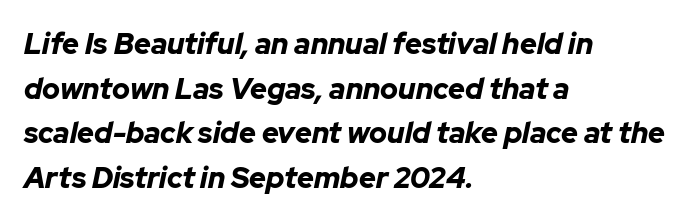
The tracking reads as untouched default to a designer's eye. Every row of glyphs begins at an identical x-position on the left. The rows are spaced the way most documents space them. Here the designer chose a conventional face with non-uniform glyph widths. Check under the words: just untouched page. The rendering applies a slant to the glyphs.
